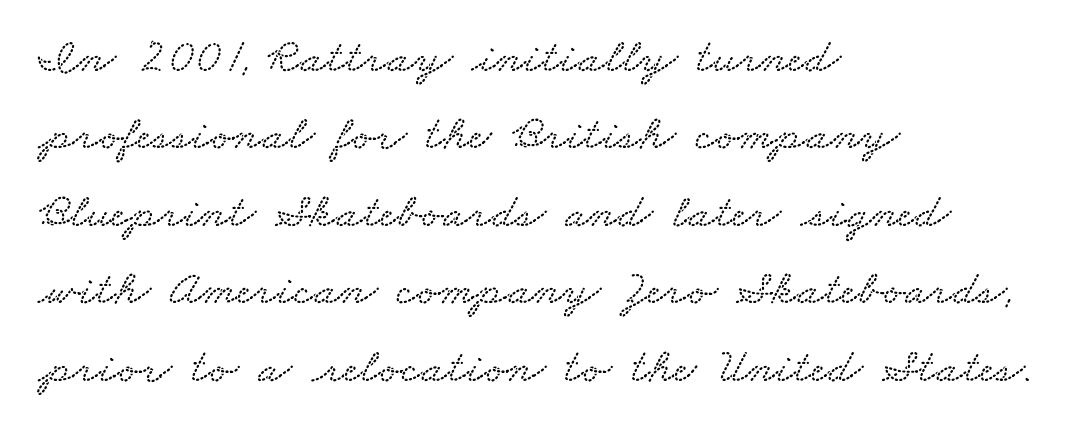
Q: Is the text underlined? A: No.
Q: How is the paragraph aligned? A: Left-aligned.
Q: Is the spacing between letters normal or unusually wide? A: Normal.
Q: Is the spacing between lines tight, normal or loose? A: Normal.
Q: Width (condensed, normal, or wide)? A: Wide.
Q: Stroke contrast? A: Low.
Q: x-height? A: Small.
Q: Monospaced? A: No.
